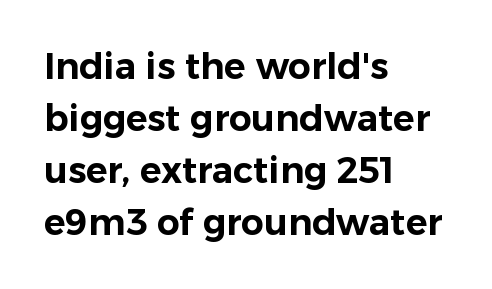
Q: Is the text italic (slanted)? A: No, it is upright.
Q: Is the typeface a serif or a sans-serif typeface? A: Sans-serif.
Q: Is the text underlined? A: No.
Q: How is the paragraph aligned? A: Left-aligned.
Q: Is the spacing between letters normal or unusually wide? A: Normal.
Q: Is the spacing between lines tight, normal or loose? A: Normal.
Q: Width (condensed, normal, or wide)? A: Normal.
Q: Stroke contrast? A: Low.
Q: x-height? A: Medium.
Q: Monospaced? A: No.
